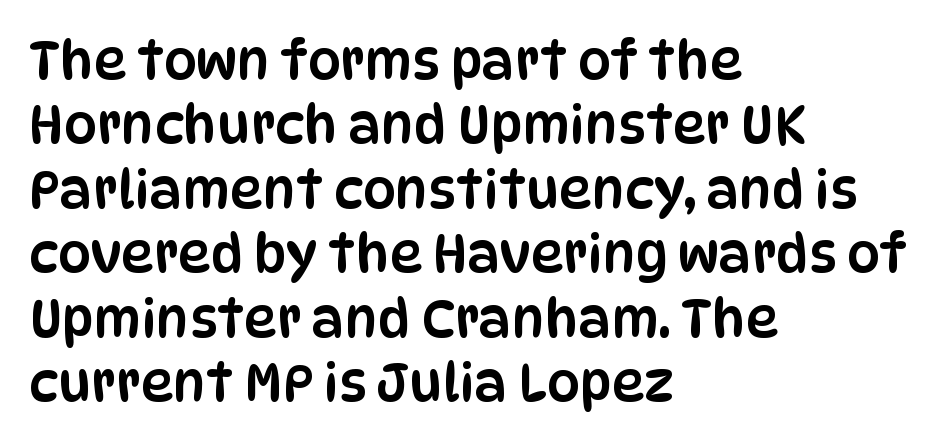
The image shows 52 px condensed sans-serif type, upright; set left-aligned, line spacing 1.24x, normal letter spacing, not underlined; low stroke contrast and a large x-height.
